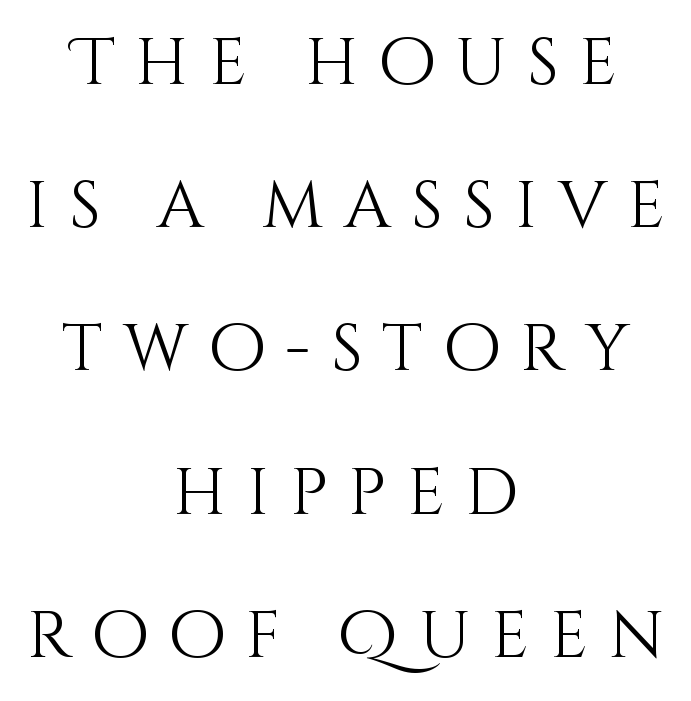
Unbolded letterforms with no extra heft. Reading down the column, the eye jumps a long way to each next line. Designer's note — italics off, roman on. Spacing between characters has been opened up far beyond the box default. The space directly below the letters is spotless.
